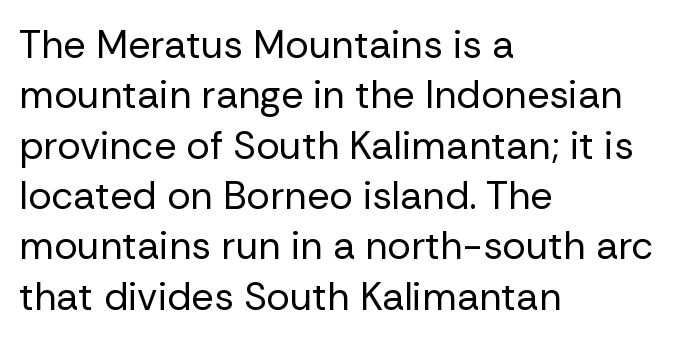
Q: Is the text bold? A: No.
Q: Is the text italic (slanted)? A: No, it is upright.
Q: Is the typeface a serif or a sans-serif typeface? A: Sans-serif.
Q: Is the text underlined? A: No.
Q: How is the paragraph aligned? A: Left-aligned.
Q: Is the spacing between letters normal or unusually wide? A: Normal.
Q: Is the spacing between lines tight, normal or loose? A: Normal.
Q: Width (condensed, normal, or wide)? A: Normal.
Q: Stroke contrast? A: Low.
Q: x-height? A: Medium.
Q: Monospaced? A: No.
